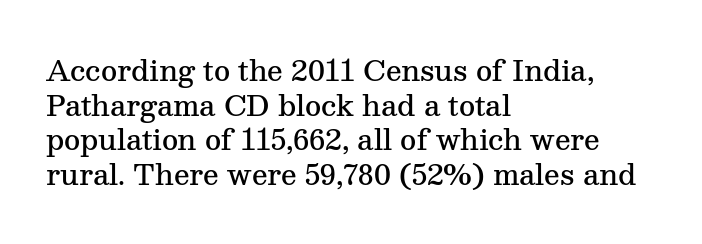
The type sits square on the baseline with zero lean. Check where the strokes stop: tiny serifs finish them off. Here the designer chose a conventional face with non-uniform glyph widths. The typesetter chose a ragged-right arrangement here. Beneath every word, the page is bare.
